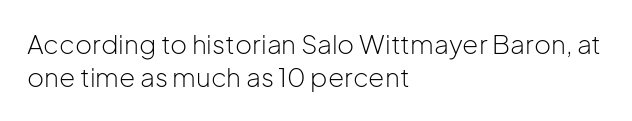
Q: Is the text bold? A: No.
Q: Is the text italic (slanted)? A: No, it is upright.
Q: Is the text underlined? A: No.
Q: How is the paragraph aligned? A: Left-aligned.
Q: Is the spacing between letters normal or unusually wide? A: Normal.
Q: Is the spacing between lines tight, normal or loose? A: Normal.
